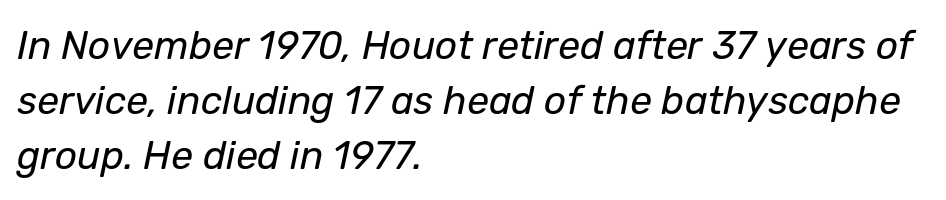
{"italic": "yes", "lean": "right", "slant_degrees": 12, "bold": "no", "weight": "regular", "width": "normal", "stroke_contrast": "low", "x_height": "medium", "monospaced": "no", "underline": "no", "align": "left", "line_spacing": "normal", "line_spacing_ratio": 1.41, "letter_spacing": "normal", "letter_spacing_em": 0.0, "glyph_px": 39}
